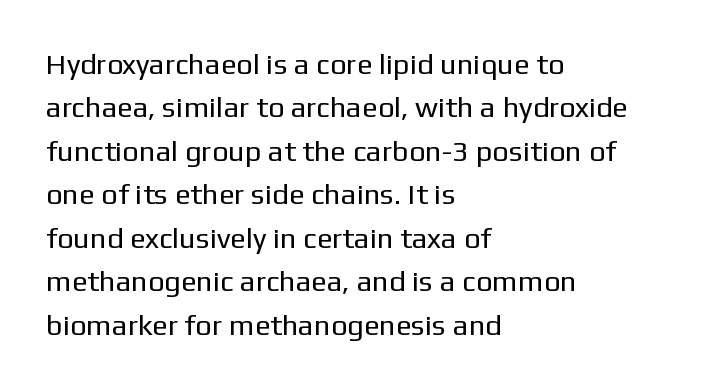
Descender tails drop into unmarked territory. This sample uses an upright cut, with every glyph sitting square on the baseline. These lines keep a tight, regular rhythm from letter to letter. Left-aligned paragraph, ragged on the right. These glyphs show unthickened strokes, regular width or finer. Check where the strokes stop: nothing finishes them off — pure sans.
